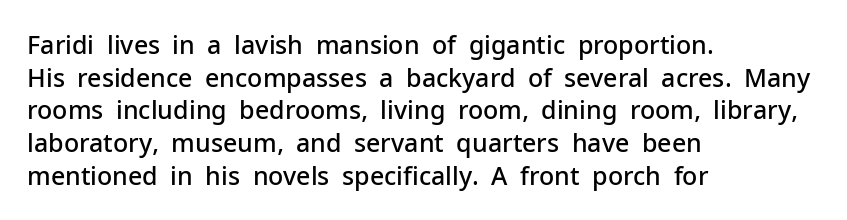
Short and long lines alike share a common starting point at left. Notice how the stems are strictly vertical — no italics here. Default kerning and tracking; the words read as compact shapes. Typesetter's note: demi weight, one step under bold.
